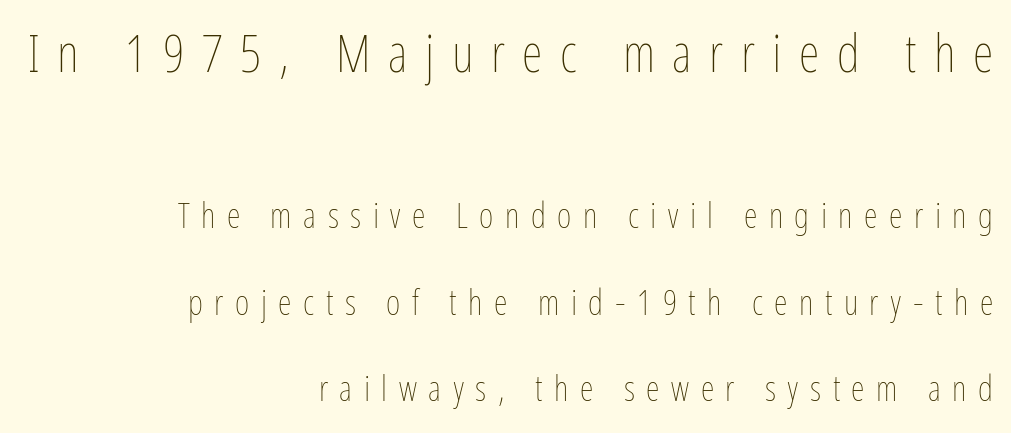
The image shows 53 px thin, condensed type, upright; set right-aligned, loose line spacing (2.48x), unusually wide letter spacing (+0.33 em), not underlined; the first (top) block is 1.51x larger; low stroke contrast and a medium x-height.
